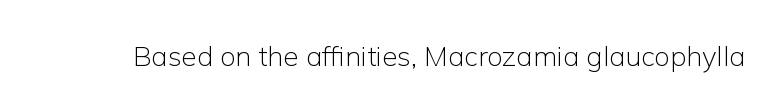
The letters stand straight up with perfectly vertical stems. Decoration check: the copy has no underline. Weight: not bold — regular or lighter. Letter spacing: default.
